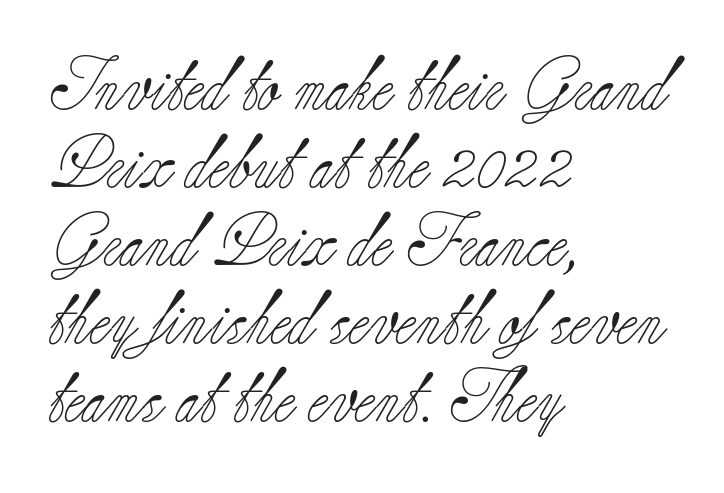
Q: Is the text bold? A: No.
Q: Is the text italic (slanted)? A: Yes.
Q: Is the typeface a serif or a sans-serif typeface? A: Serif.
Q: Is the text underlined? A: No.
Q: How is the paragraph aligned? A: Left-aligned.
Q: Is the spacing between letters normal or unusually wide? A: Normal.
Q: Is the spacing between lines tight, normal or loose? A: Normal.
Q: Width (condensed, normal, or wide)? A: Normal.
Q: Stroke contrast? A: Low.
Q: x-height? A: Small.
Q: Monospaced? A: No.
